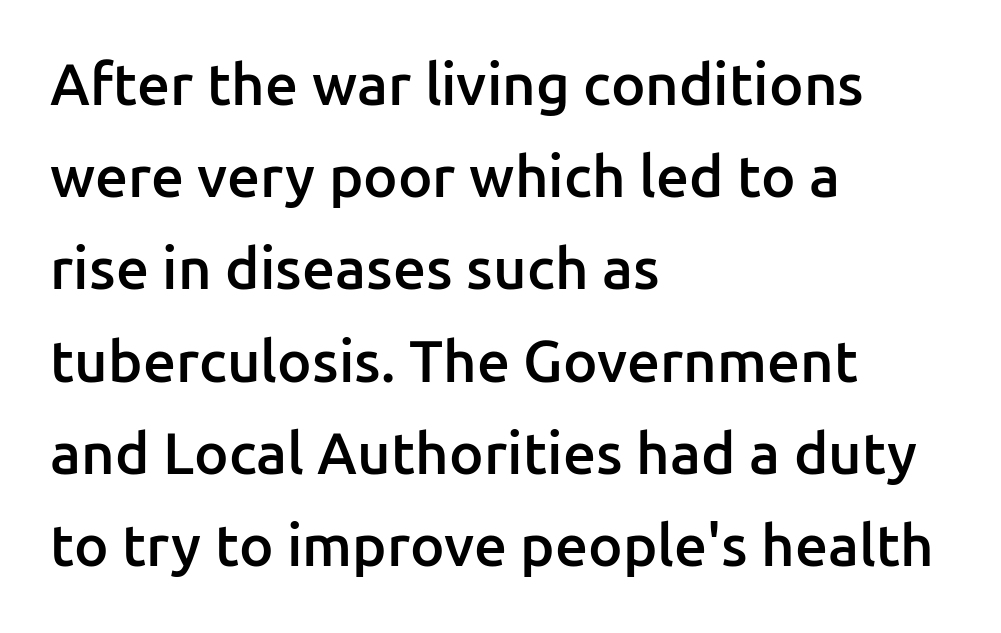
{"serif": "no", "italic": "no", "bold": "semi", "weight": "semibold", "width": "normal", "stroke_contrast": "low", "x_height": "medium", "monospaced": "no", "underline": "no", "align": "left", "line_spacing": "normal", "line_spacing_ratio": 1.59, "letter_spacing": "normal", "letter_spacing_em": 0.0, "glyph_px": 58}
